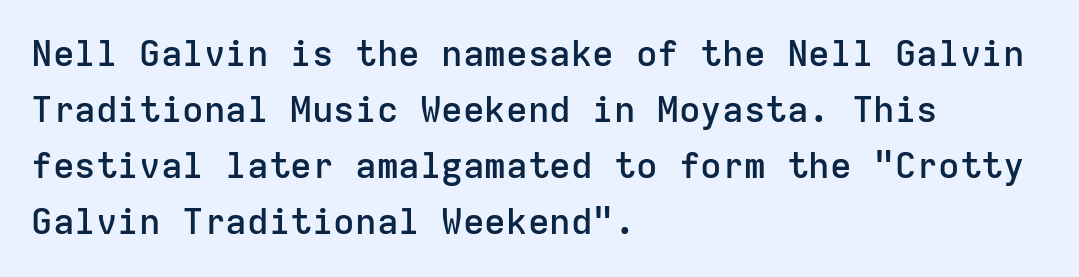
{"serif": "no", "italic": "no", "bold": "semi", "weight": "semibold", "width": "normal", "stroke_contrast": "low", "x_height": "medium", "monospaced": "yes", "underline": "no", "align": "left", "line_spacing": "normal", "line_spacing_ratio": 1.56, "letter_spacing": "normal", "letter_spacing_em": 0.0, "glyph_px": 36}
